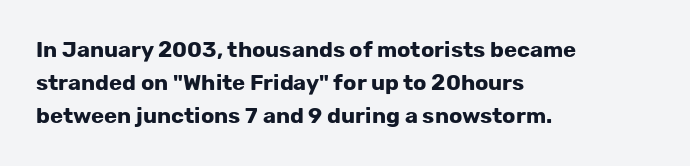
Q: Is the text bold? A: Yes.
Q: Is the text italic (slanted)? A: No, it is upright.
Q: Is the text underlined? A: No.
Q: How is the paragraph aligned? A: Left-aligned.
Q: Is the spacing between letters normal or unusually wide? A: Normal.
Q: Is the spacing between lines tight, normal or loose? A: Normal.
